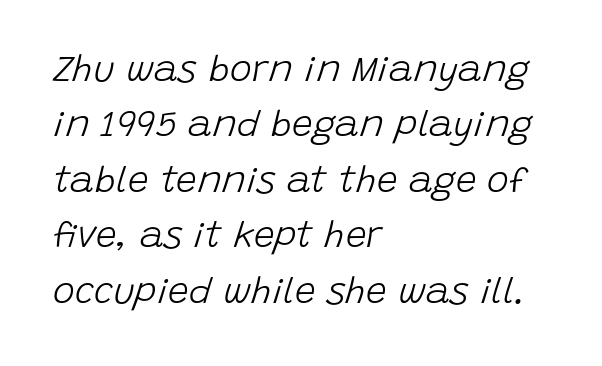
Rows of type keep a routine distance in the vertical direction. The letters advance in unequal steps, a hallmark of proportional type. Emphasis-style slanted type is in use. A clean baseline with only descenders dipping below it.
